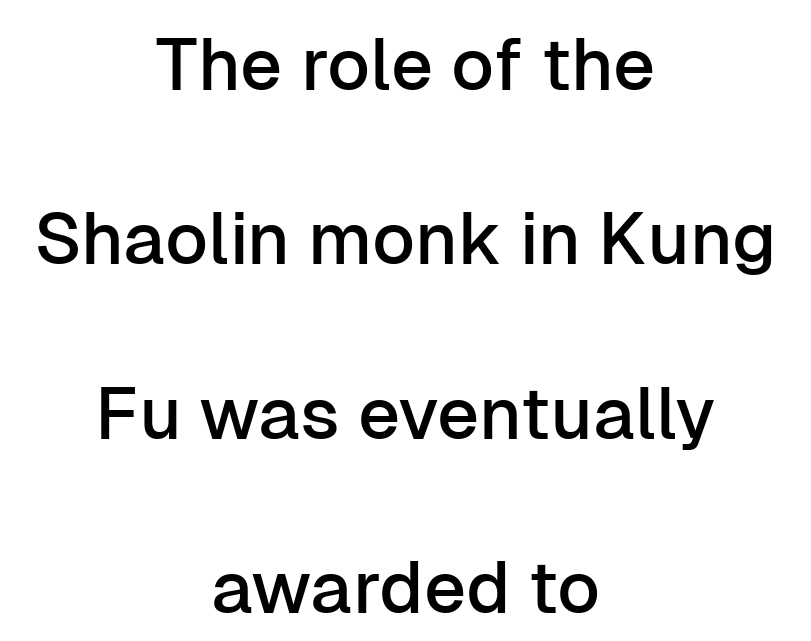
Summary of vertical rhythm: relaxed, with wide interline spacing. Tracking value appears to be zero — textbook default spacing. The lettering stays uniformly vertical, giving the passage a roman look. The paragraph shown floats in the horizontal middle. Underline: absent. Here the designer chose a conventional face with non-uniform glyph widths.
